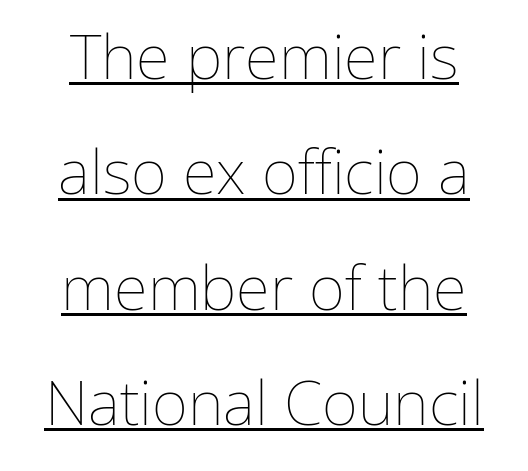
The image shows 62 px thin type, upright; set centered, line spacing 1.86x, normal letter spacing, underlined; low stroke contrast and a medium x-height.
